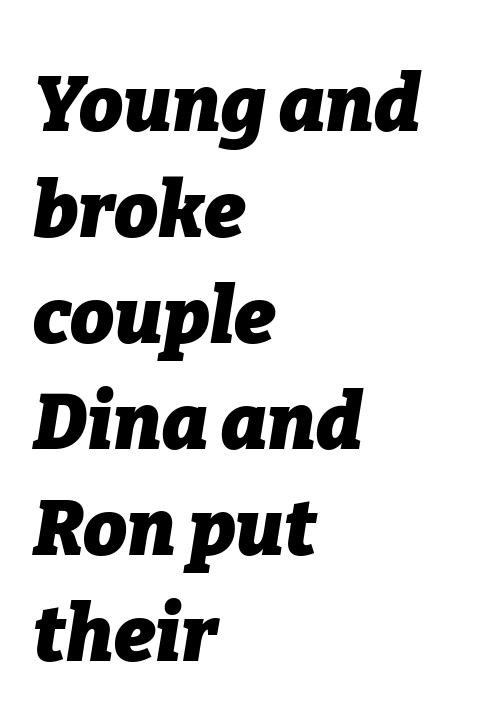
{"italic": "yes", "lean": "right", "slant_degrees": 9, "bold": "yes", "weight": "heavy", "width": "normal", "stroke_contrast": "low", "x_height": "medium", "monospaced": "no", "underline": "no", "align": "left", "line_spacing": "normal", "line_spacing_ratio": 1.36, "letter_spacing": "normal", "letter_spacing_em": 0.0, "glyph_px": 78}
